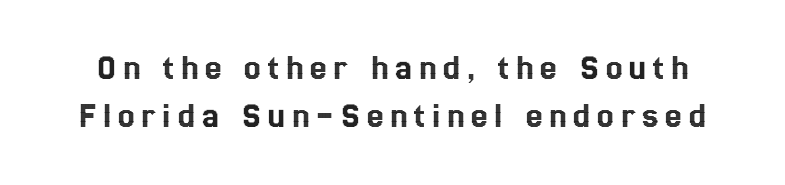
Style check: upright. Do the characters align in a grid? No, the font is proportional. The gap between lines stays unmarked. The line-height multiplier appears to be the usual default.
